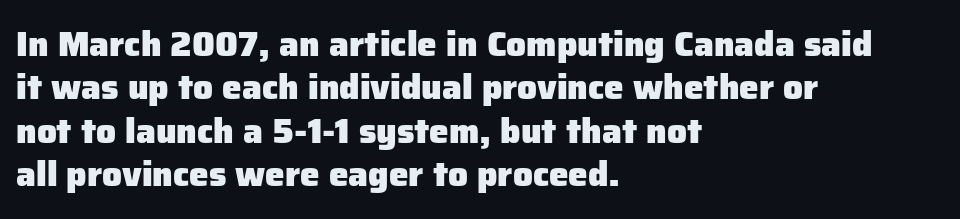
{"serif": "no", "italic": "no", "bold": "yes", "weight": "heavy", "width": "normal", "stroke_contrast": "low", "x_height": "medium", "monospaced": "no", "underline": "no", "align": "left", "line_spacing_ratio": 1.24, "letter_spacing": "normal", "letter_spacing_em": 0.0, "glyph_px": 35}
